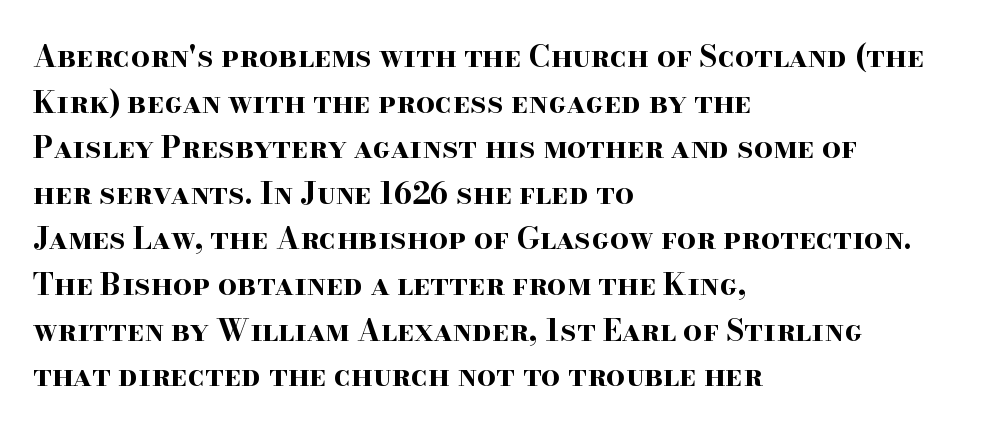
Q: Is the text bold? A: Yes.
Q: Is the text italic (slanted)? A: No, it is upright.
Q: Is the typeface a serif or a sans-serif typeface? A: Serif.
Q: Is the text underlined? A: No.
Q: How is the paragraph aligned? A: Left-aligned.
Q: Is the spacing between letters normal or unusually wide? A: Normal.
Q: Is the spacing between lines tight, normal or loose? A: Normal.
Q: Width (condensed, normal, or wide)? A: Wide.
Q: Stroke contrast? A: High.
Q: x-height? A: Small.
Q: Monospaced? A: No.
